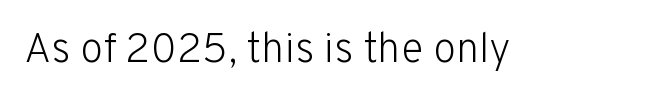
Q: Is the text bold? A: No.
Q: Is the text italic (slanted)? A: No, it is upright.
Q: Is the typeface a serif or a sans-serif typeface? A: Sans-serif.
Q: Is the text underlined? A: No.
Q: Is the spacing between letters normal or unusually wide? A: Normal.
Q: Width (condensed, normal, or wide)? A: Normal.
Q: Stroke contrast? A: Low.
Q: x-height? A: Medium.
Q: Monospaced? A: No.
